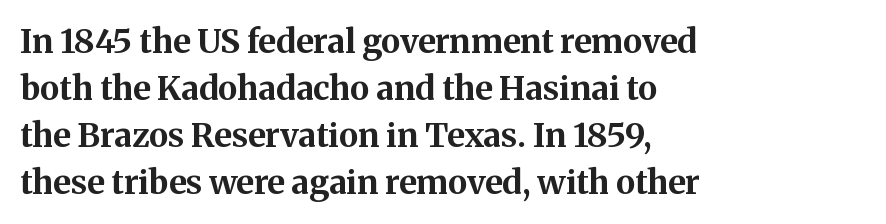
Students, note that the glyphs here touch the page at normal intervals. The letters advance in unequal steps, a hallmark of proportional type. Each row of text sits above clean, open space. Leading: standard. Compared with a centered layout, this one pins lines to the left instead. Notice how the stems are strictly vertical — no italics here.
